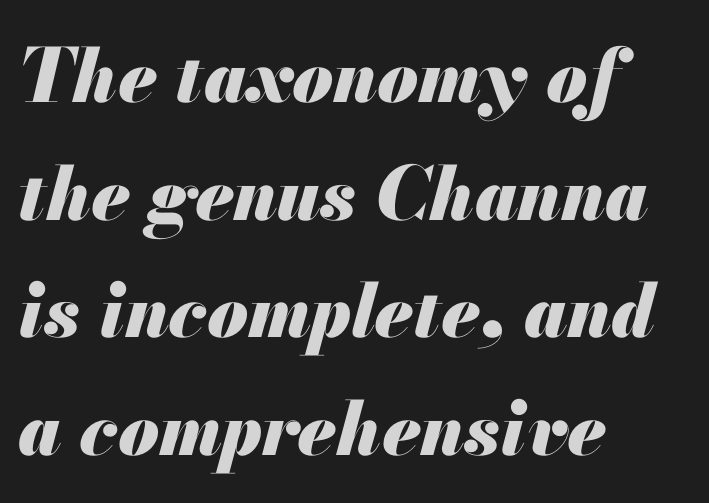
{"italic": "yes", "lean": "right", "slant_degrees": 13, "bold": "yes", "weight": "heavy", "width": "normal", "stroke_contrast": "medium", "x_height": "small", "monospaced": "no", "underline": "no", "align": "left", "line_spacing": "normal", "line_spacing_ratio": 1.59, "letter_spacing": "normal", "letter_spacing_em": 0.0, "glyph_px": 74}
